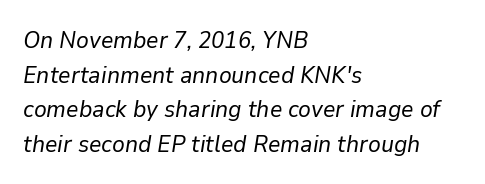
Q: Is the text bold? A: No.
Q: Is the text italic (slanted)? A: Yes, it leans right by about 9 degrees.
Q: Is the text underlined? A: No.
Q: How is the paragraph aligned? A: Left-aligned.
Q: Is the spacing between letters normal or unusually wide? A: Normal.
Q: Is the spacing between lines tight, normal or loose? A: Normal.
